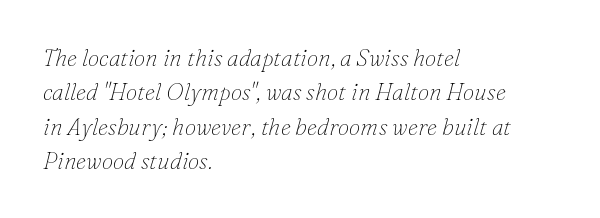
Q: Is the text bold? A: No.
Q: Is the text italic (slanted)? A: Yes, it leans right by about 16 degrees.
Q: Is the text underlined? A: No.
Q: How is the paragraph aligned? A: Left-aligned.
Q: Is the spacing between letters normal or unusually wide? A: Normal.
Q: Is the spacing between lines tight, normal or loose? A: Normal.
